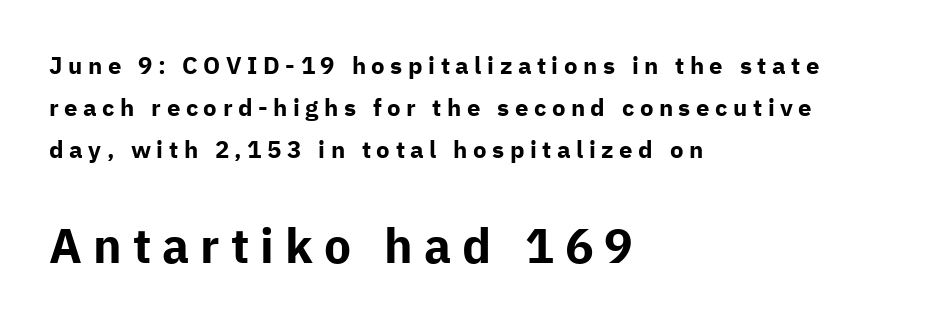
The letters are bold, with thick, heavy strokes. You could not count columns in this text — the font is proportionally spaced. The setting favours the left margin, as ordinary paragraphs usually do. This sample uses expanded letter spacing, leaving extra air between glyphs.
